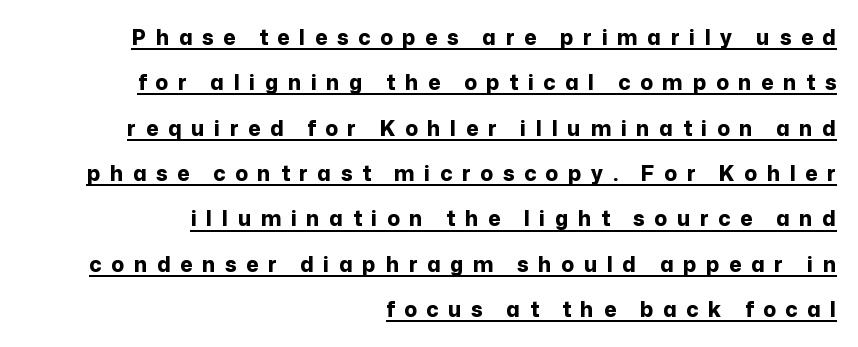
Q: Is the text bold? A: Yes.
Q: Is the text italic (slanted)? A: No, it is upright.
Q: Is the text underlined? A: Yes.
Q: How is the paragraph aligned? A: Right-aligned.
Q: Is the spacing between letters normal or unusually wide? A: Unusually wide.
Q: Is the spacing between lines tight, normal or loose? A: Loose.
